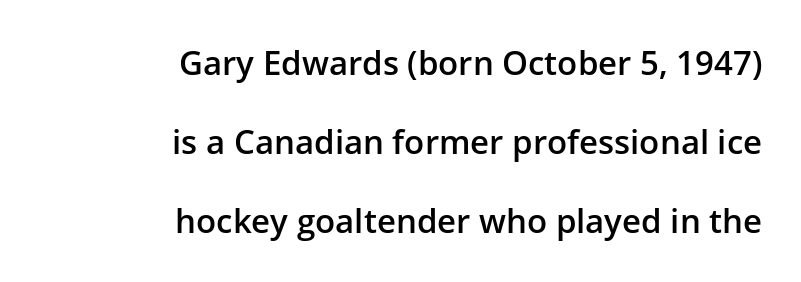
{"serif": "no", "italic": "no", "bold": "semi", "weight": "semibold", "width": "normal", "stroke_contrast": "low", "x_height": "medium", "monospaced": "no", "underline": "no", "align": "right", "line_spacing": "loose", "line_spacing_ratio": 2.39, "letter_spacing": "normal", "letter_spacing_em": 0.0, "glyph_px": 33}
